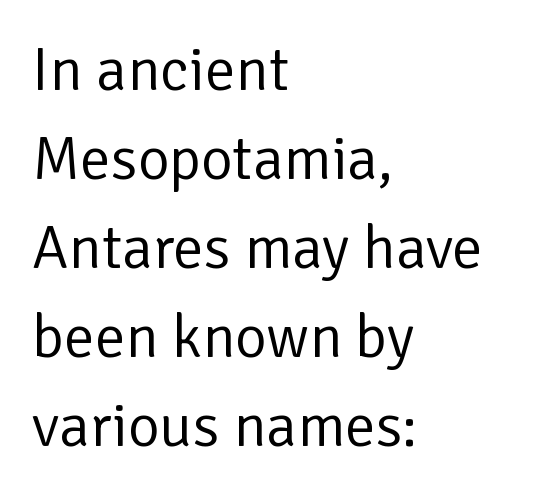
The image shows 61 px regular-weight sans-serif type, upright; set left-aligned, normal line spacing (1.46x), normal letter spacing, not underlined; low stroke contrast and a medium x-height.
